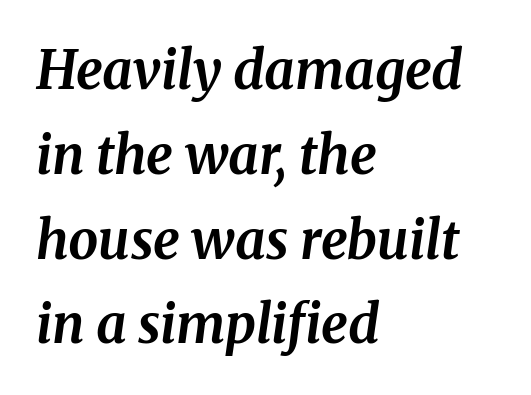
{"serif": "yes", "italic": "yes", "lean": "right", "slant_degrees": 8, "bold": "yes", "weight": "bold", "width": "normal", "stroke_contrast": "medium", "x_height": "medium", "monospaced": "no", "underline": "no", "align": "left", "line_spacing": "normal", "line_spacing_ratio": 1.6, "letter_spacing": "normal", "letter_spacing_em": 0.0, "glyph_px": 53}
